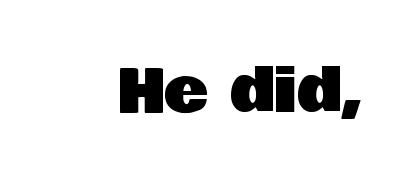
{"serif": "no", "italic": "no", "width": "normal", "stroke_contrast": "low", "x_height": "large", "monospaced": "no", "underline": "no", "letter_spacing": "normal", "letter_spacing_em": 0.0, "glyph_px": 60}
